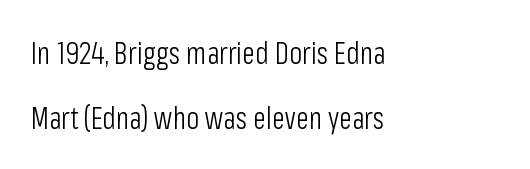
The lines are spread far apart with generous leading. Tall strokes in this sample are plumb rather than angled. Spacing verdict: proportional, widths tailored to each character. The gaps between neighbouring characters are ordinary and unremarkable. Reading down the block, your eye returns to a fixed left position each line. Only glyphs here, with clear space below each row.
